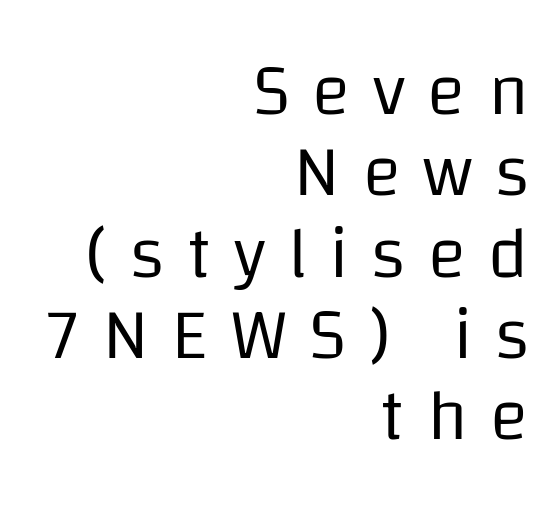
Q: Is the text bold? A: No.
Q: Is the text italic (slanted)? A: No, it is upright.
Q: Is the typeface a serif or a sans-serif typeface? A: Sans-serif.
Q: Is the text underlined? A: No.
Q: How is the paragraph aligned? A: Right-aligned.
Q: Is the spacing between letters normal or unusually wide? A: Unusually wide.
Q: Is the spacing between lines tight, normal or loose? A: Tight.
Q: Width (condensed, normal, or wide)? A: Normal.
Q: Stroke contrast? A: Low.
Q: x-height? A: Large.
Q: Monospaced? A: No.
